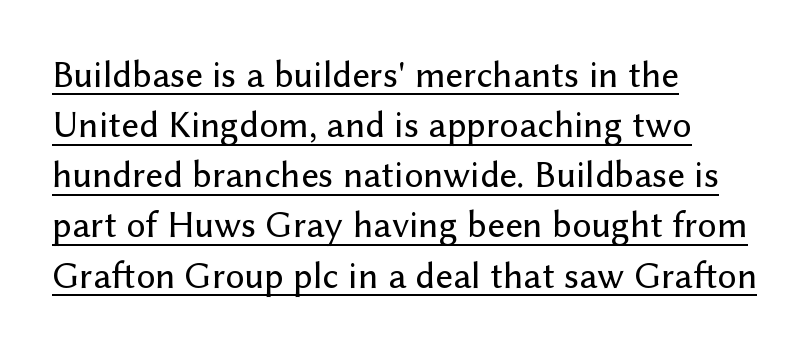
{"serif": "no", "italic": "no", "width": "normal", "stroke_contrast": "low", "x_height": "medium", "monospaced": "no", "underline": "yes", "align": "left", "line_spacing": "normal", "line_spacing_ratio": 1.32, "letter_spacing": "normal", "letter_spacing_em": 0.0, "glyph_px": 38}
